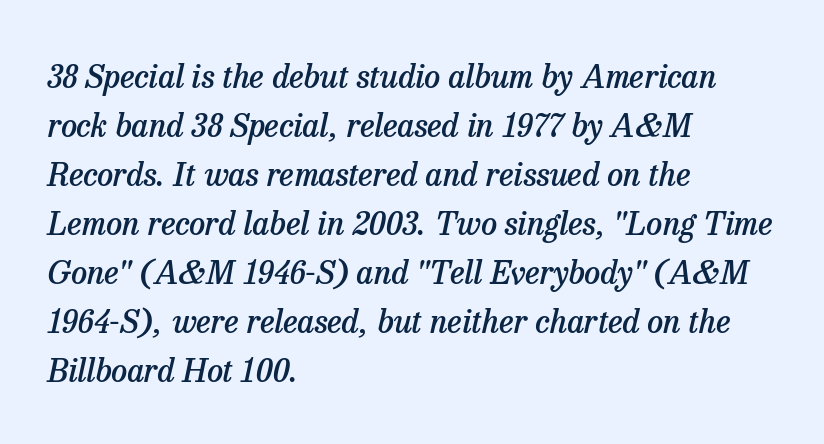
Q: Is the text bold? A: Semi-bold.
Q: Is the text italic (slanted)? A: Yes, it leans right by about 13 degrees.
Q: Is the typeface a serif or a sans-serif typeface? A: Serif.
Q: Is the text underlined? A: No.
Q: How is the paragraph aligned? A: Left-aligned.
Q: Is the spacing between letters normal or unusually wide? A: Normal.
Q: Is the spacing between lines tight, normal or loose? A: Normal.
Q: Width (condensed, normal, or wide)? A: Normal.
Q: Stroke contrast? A: Low.
Q: x-height? A: Medium.
Q: Monospaced? A: No.
